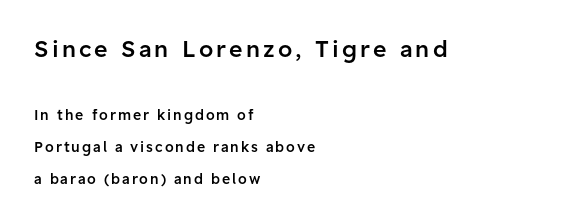
Q: Is the text bold? A: Semi-bold.
Q: Is the text italic (slanted)? A: No, it is upright.
Q: Is the text underlined? A: No.
Q: How is the paragraph aligned? A: Left-aligned.
Q: Is the spacing between lines tight, normal or loose? A: Loose.
Q: Which block of text is set in a larger size, the first (top) or the second (bottom)? A: The first (top) one.
